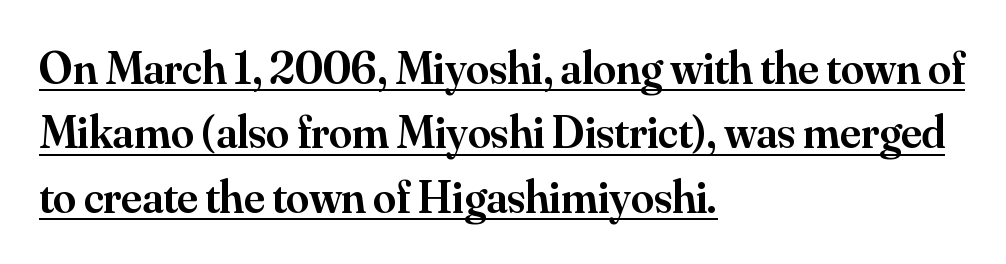
Q: Is the text bold? A: Semi-bold.
Q: Is the text italic (slanted)? A: No, it is upright.
Q: Is the typeface a serif or a sans-serif typeface? A: Serif.
Q: Is the text underlined? A: Yes.
Q: How is the paragraph aligned? A: Left-aligned.
Q: Is the spacing between letters normal or unusually wide? A: Normal.
Q: Is the spacing between lines tight, normal or loose? A: Normal.
Q: Width (condensed, normal, or wide)? A: Normal.
Q: Stroke contrast? A: Medium.
Q: x-height? A: Small.
Q: Monospaced? A: No.
